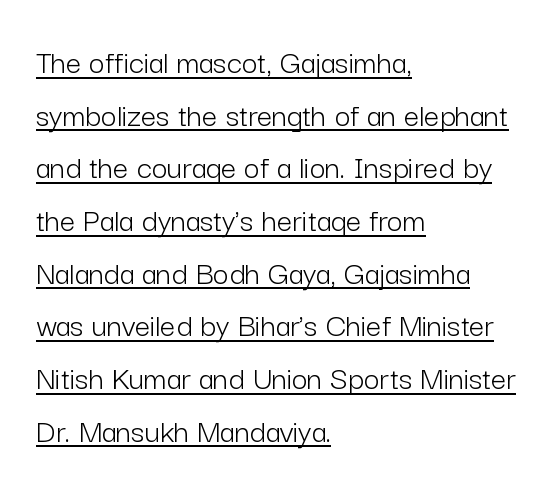
The image shows 34 px light sans-serif type, upright; set left-aligned, normal line spacing (1.55x), normal letter spacing, underlined; low stroke contrast and a medium x-height.
